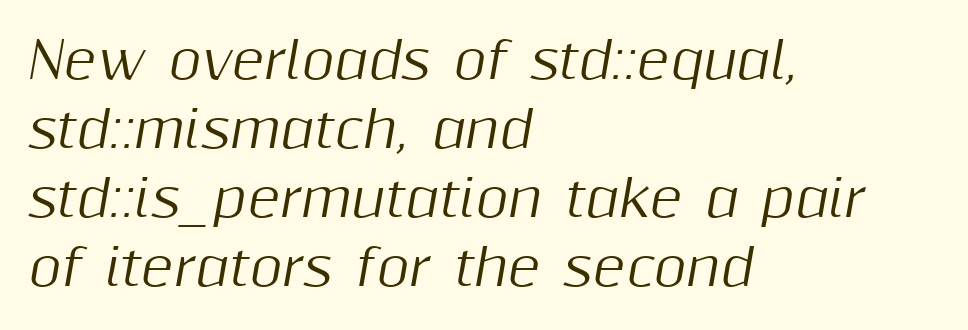
The image shows 50 px text type, italic (leaning right); set left-aligned, normal line spacing (1.38x), normal letter spacing, not underlined; medium stroke contrast and a medium x-height.
